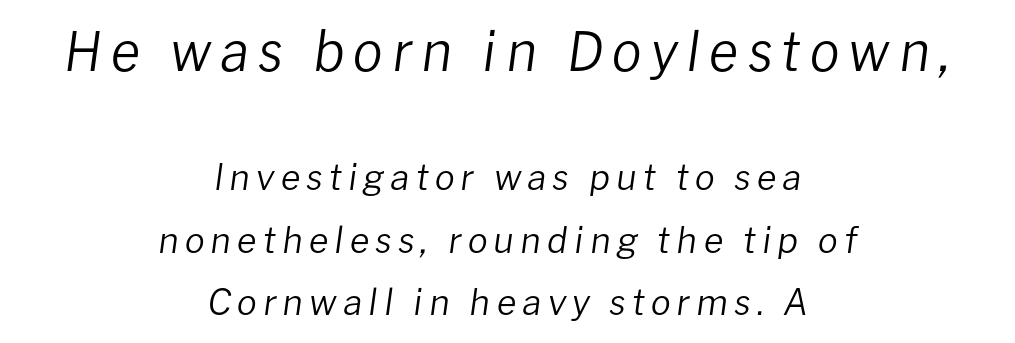
Q: Is the text bold? A: No.
Q: Is the text italic (slanted)? A: Yes, it leans right by about 8 degrees.
Q: Is the text underlined? A: No.
Q: How is the paragraph aligned? A: Centered.
Q: Which block of text is set in a larger size, the first (top) or the second (bottom)? A: The first (top) one.
Q: Width (condensed, normal, or wide)? A: Normal.
Q: Stroke contrast? A: Low.
Q: x-height? A: Medium.
Q: Monospaced? A: No.
